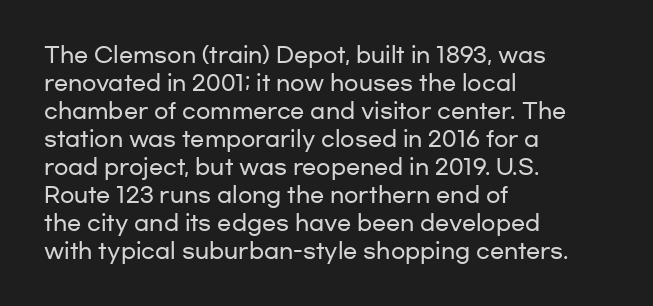
Q: Is the text italic (slanted)? A: No, it is upright.
Q: Is the text underlined? A: No.
Q: How is the paragraph aligned? A: Left-aligned.
Q: Is the spacing between letters normal or unusually wide? A: Normal.
Q: Is the spacing between lines tight, normal or loose? A: Normal.
